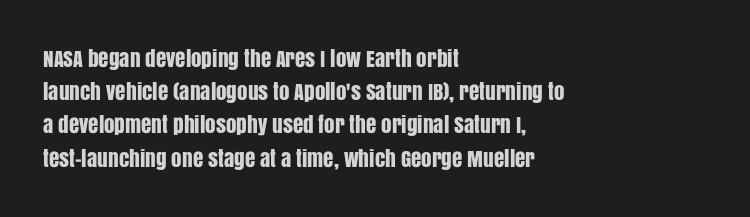
The tracking reads as untouched default to a designer's eye. Anything drawn beneath the words? Only blank space. Leading: standard. The lettering holds an erect, upright posture throughout.
